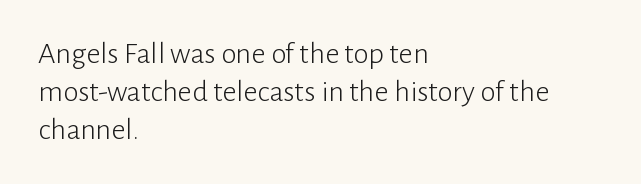
The image shows 31 px light sans-serif type, upright; set left-aligned, line spacing 1.22x, normal letter spacing, not underlined; low stroke contrast and a medium x-height.
